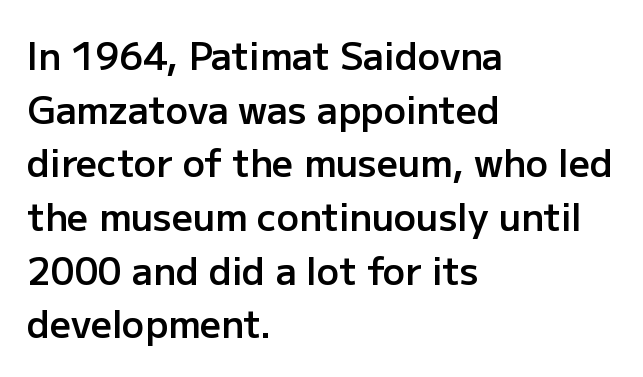
The image shows 37 px semibold sans-serif type, upright; set left-aligned, normal line spacing (1.45x), normal letter spacing, not underlined; low stroke contrast and a medium x-height.
